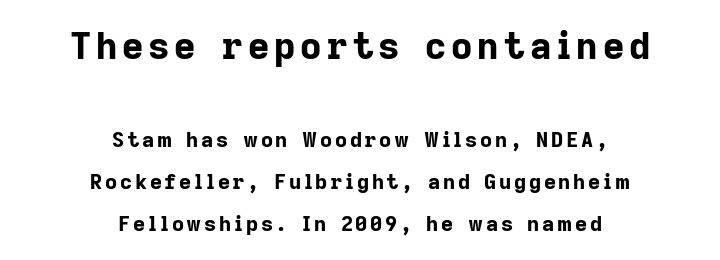
The image shows 37 px bold sans-serif type, upright; set centered, loose line spacing (2.01x), not underlined; the first (top) block is 1.76x larger; low stroke contrast and a medium x-height.
